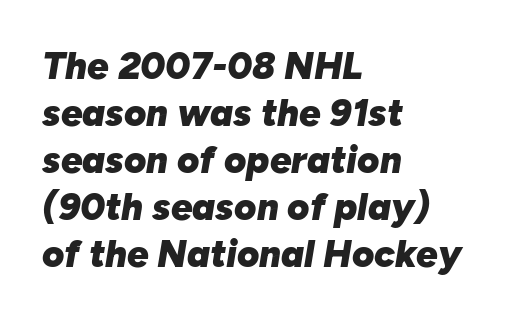
{"italic": "yes", "lean": "right", "slant_degrees": 10, "bold": "yes", "weight": "heavy", "width": "normal", "stroke_contrast": "low", "x_height": "medium", "monospaced": "no", "underline": "no", "align": "left", "line_spacing_ratio": 1.24, "letter_spacing": "normal", "letter_spacing_em": 0.0, "glyph_px": 38}
